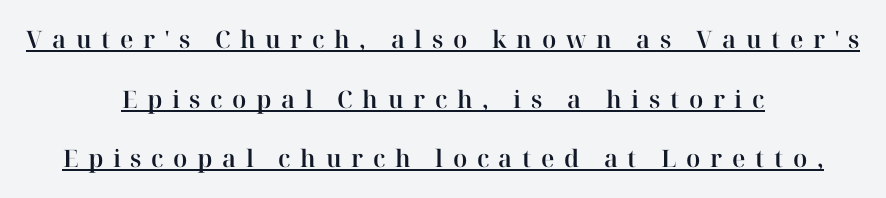
Q: Is the text italic (slanted)? A: No, it is upright.
Q: Is the text underlined? A: Yes.
Q: How is the paragraph aligned? A: Centered.
Q: Is the spacing between letters normal or unusually wide? A: Unusually wide.
Q: Is the spacing between lines tight, normal or loose? A: Loose.
